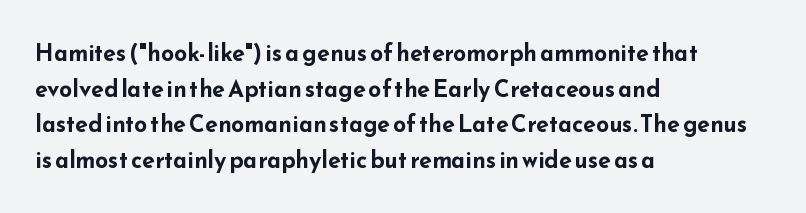
The image shows 23 px bold type, upright; set left-aligned, normal line spacing (1.55x), normal letter spacing, not underlined.
